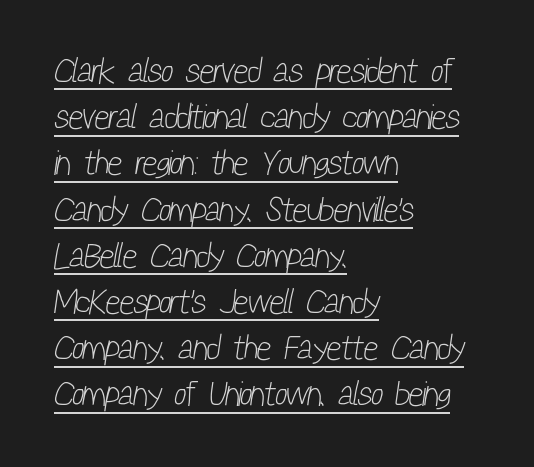
The image shows 35 px light, condensed sans-serif type; set left-aligned, normal line spacing (1.32x), normal letter spacing, underlined; low stroke contrast and a medium x-height.
